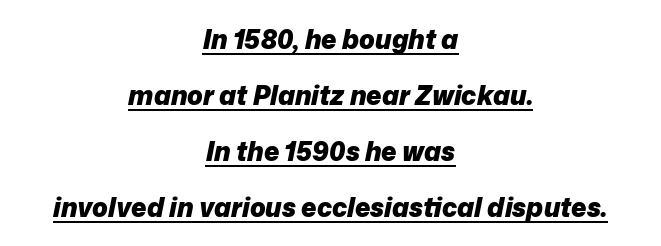
{"italic": "yes", "lean": "right", "slant_degrees": 12, "bold": "yes", "underline": "yes", "align": "center", "line_spacing": "loose", "line_spacing_ratio": 2.15, "letter_spacing": "normal", "letter_spacing_em": 0.0, "glyph_px": 26}
